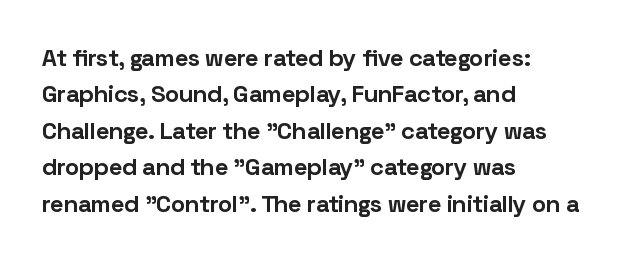
{"italic": "no", "bold": "yes", "underline": "no", "align": "left", "line_spacing": "normal", "line_spacing_ratio": 1.52, "letter_spacing": "normal", "letter_spacing_em": 0.0, "glyph_px": 24}
